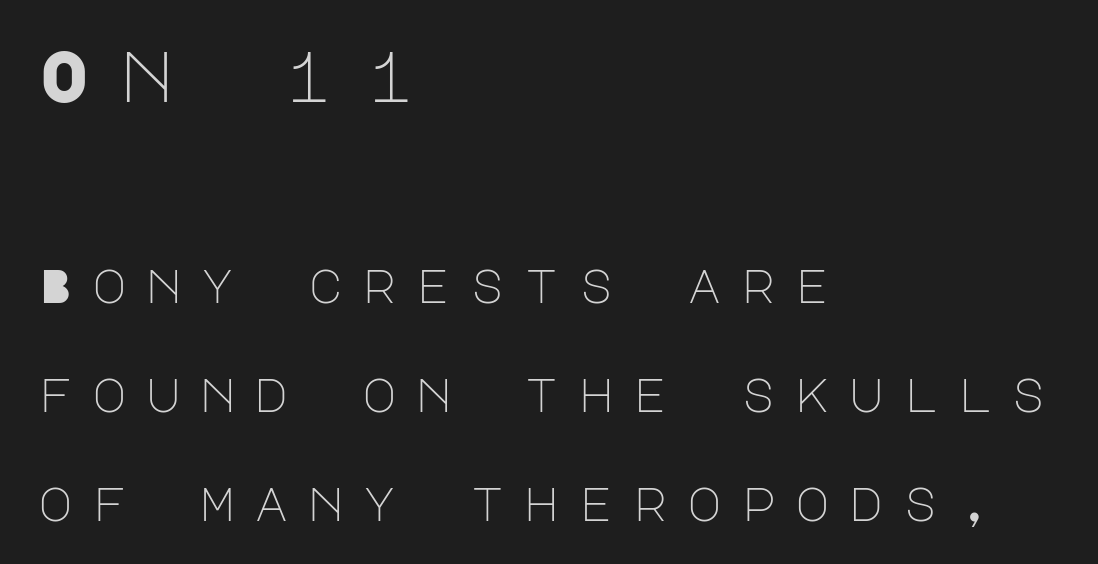
Notice the wide empty band between every row — that's loose leading. In terms of posture, this sample is upright. This is not heavy type; no bold has been used. Type without underlining. Each word looks stretched out because of the extra space between its letters. Visually, the top section dominates because its glyphs are scaled up.
